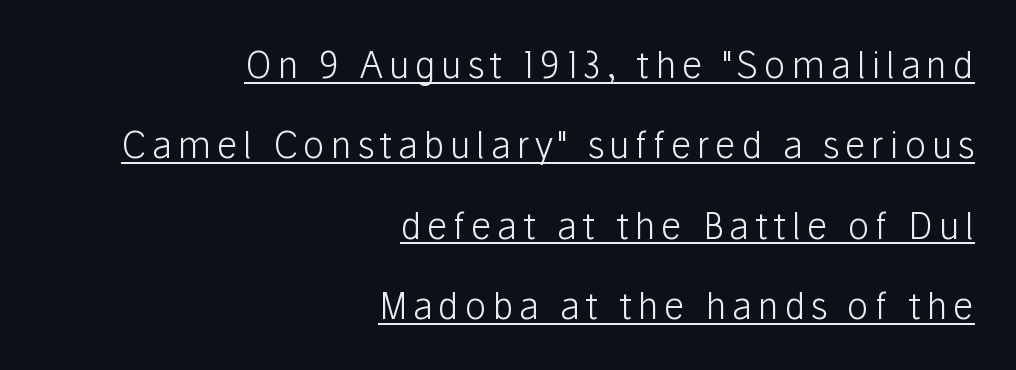
{"serif": "no", "italic": "no", "bold": "no", "weight": "light", "width": "normal", "stroke_contrast": "low", "x_height": "medium", "monospaced": "no", "underline": "yes", "align": "right", "line_spacing": "loose", "line_spacing_ratio": 2.23, "glyph_px": 36}
